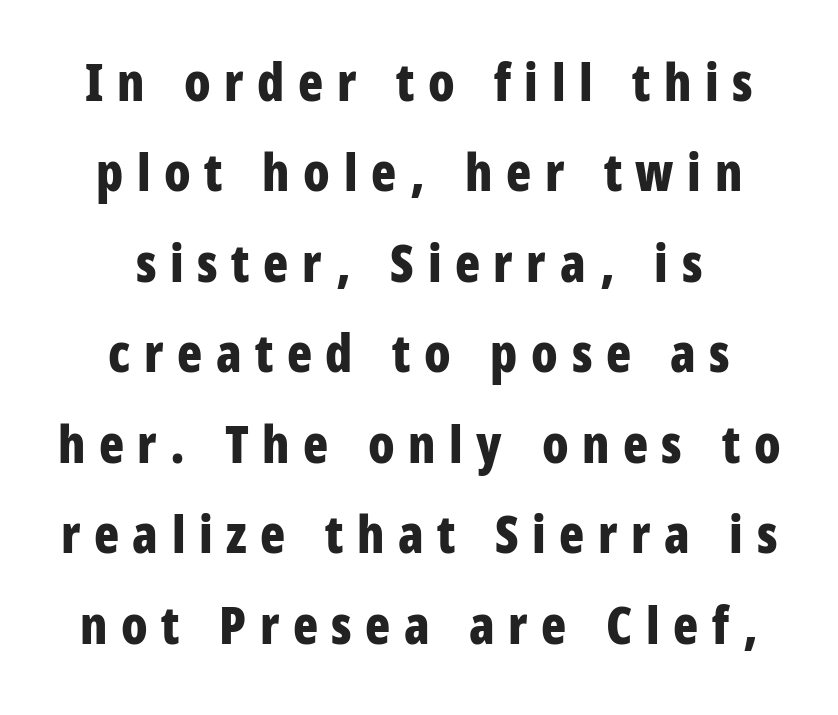
The image shows 52 px bold, condensed sans-serif type, upright; set centered, line spacing 1.74x, unusually wide letter spacing (+0.26 em), not underlined; low stroke contrast and a large x-height.
